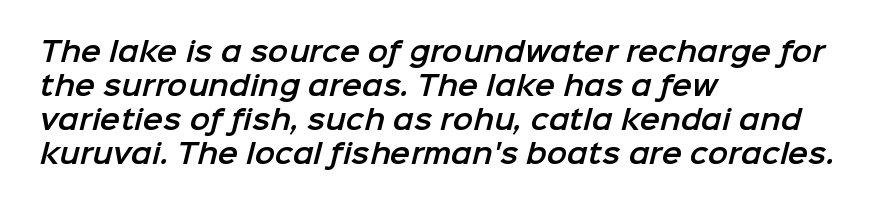
Q: Is the text underlined? A: No.
Q: How is the paragraph aligned? A: Left-aligned.
Q: Is the spacing between letters normal or unusually wide? A: Normal.
Q: Is the spacing between lines tight, normal or loose? A: Normal.
